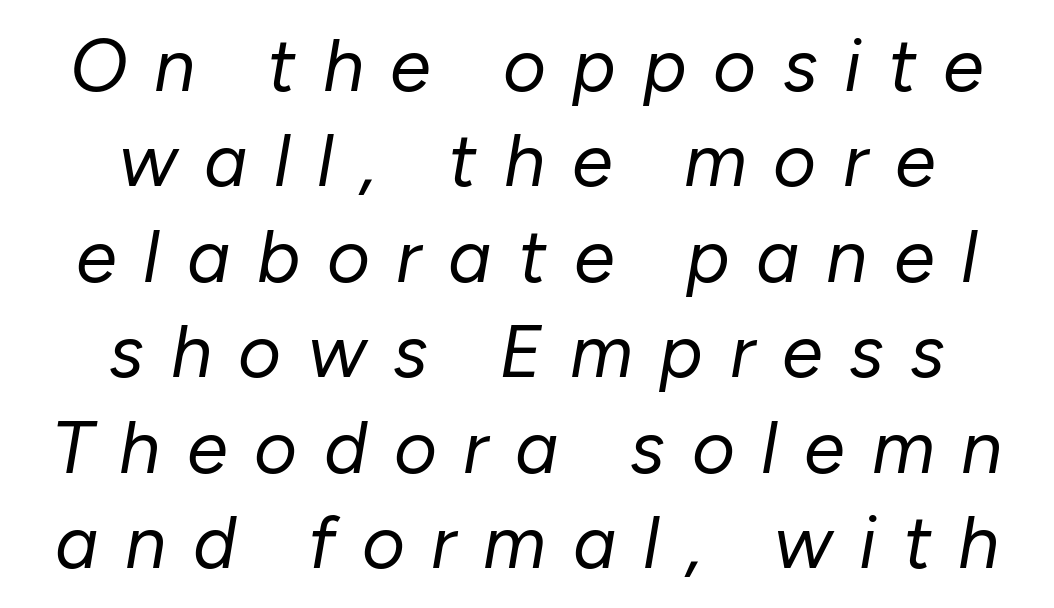
{"italic": "yes", "lean": "right", "slant_degrees": 10, "bold": "no", "weight": "regular", "width": "normal", "stroke_contrast": "low", "x_height": "medium", "monospaced": "no", "underline": "no", "align": "center", "line_spacing": "normal", "line_spacing_ratio": 1.29, "letter_spacing": "wide", "letter_spacing_em": 0.36, "glyph_px": 74}
